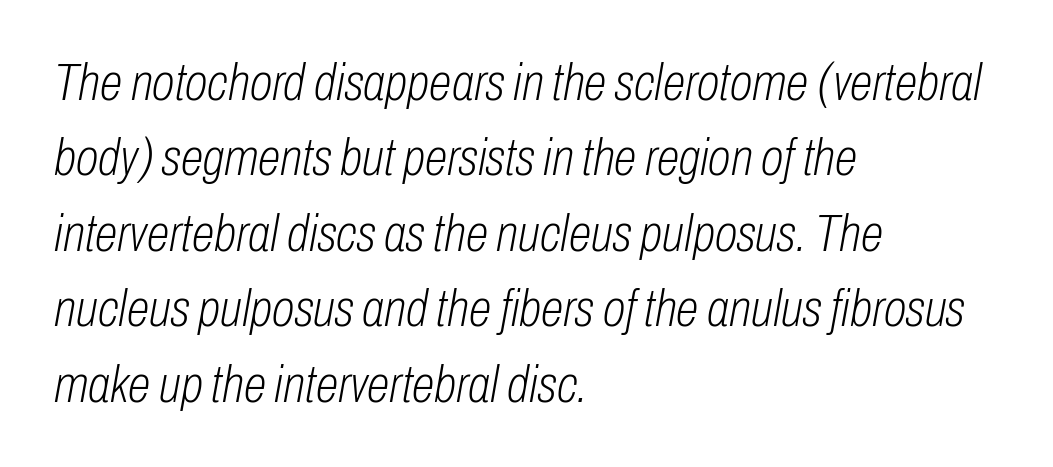
{"italic": "yes", "lean": "right", "slant_degrees": 10, "bold": "no", "weight": "light", "width": "condensed", "stroke_contrast": "low", "x_height": "medium", "monospaced": "no", "underline": "no", "align": "left", "line_spacing": "normal", "line_spacing_ratio": 1.45, "letter_spacing": "normal", "letter_spacing_em": 0.0, "glyph_px": 52}
